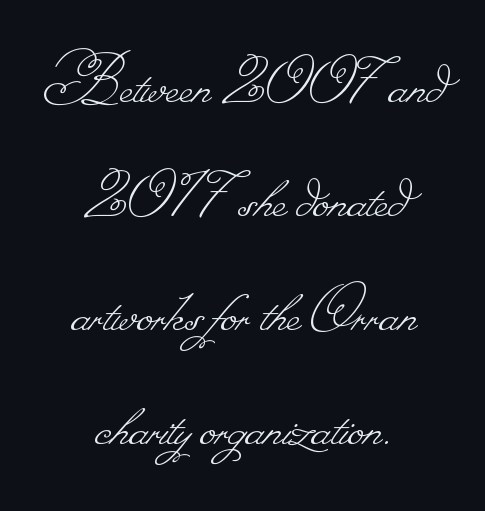
A clean baseline with only descenders dipping below it. Varying glyph widths throughout — classic text-font behaviour. A student would call this center alignment; a typographer would say set centered. Weight class: somewhere from thin through regular. Regular leading.
